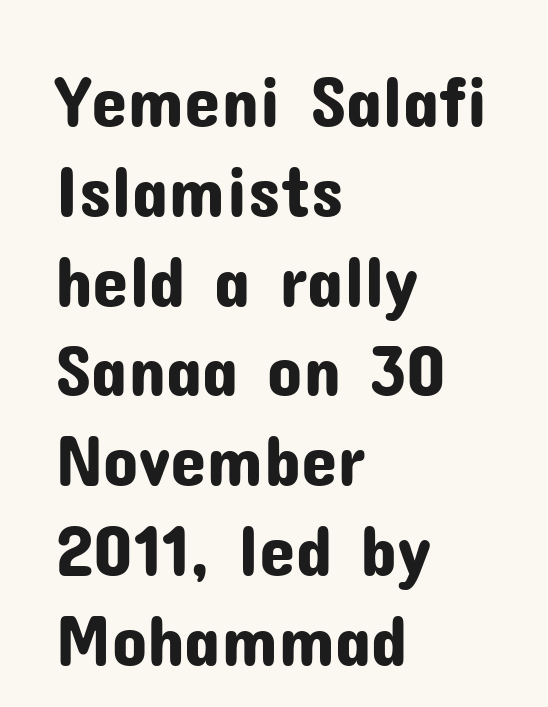
{"serif": "no", "italic": "no", "width": "normal", "stroke_contrast": "low", "x_height": "medium", "monospaced": "no", "underline": "no", "align": "left", "line_spacing_ratio": 1.23, "letter_spacing": "normal", "letter_spacing_em": 0.0, "glyph_px": 73}
